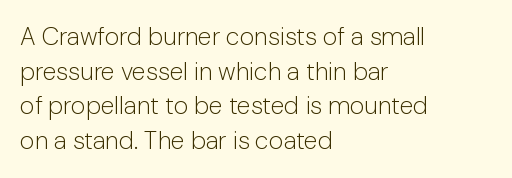
The image shows 25 px text type, upright; set left-aligned, normal line spacing (1.39x), normal letter spacing, not underlined.
